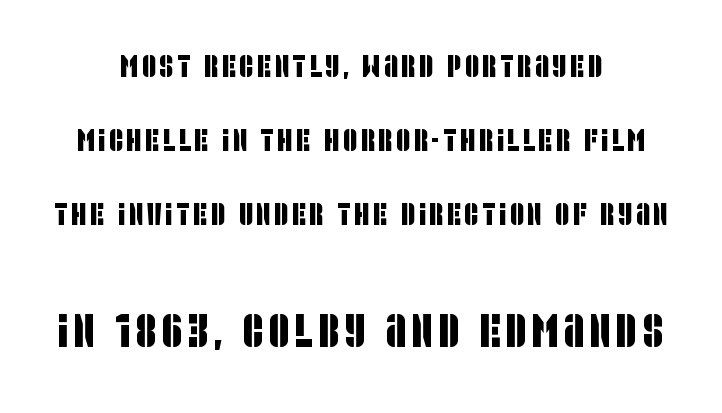
Q: Is the typeface a serif or a sans-serif typeface? A: Sans-serif.
Q: Is the text underlined? A: No.
Q: How is the paragraph aligned? A: Centered.
Q: Is the spacing between lines tight, normal or loose? A: Loose.
Q: Which block of text is set in a larger size, the first (top) or the second (bottom)? A: The second (bottom) one.
Q: Width (condensed, normal, or wide)? A: Condensed.
Q: Stroke contrast? A: Low.
Q: x-height? A: Large.
Q: Monospaced? A: No.
